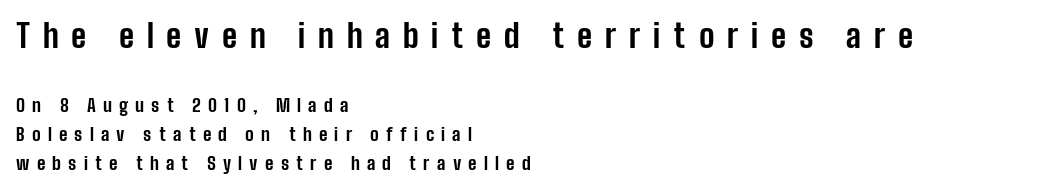
The image shows 32 px bold, condensed sans-serif type, upright; set left-aligned, normal line spacing (1.63x), unusually wide letter spacing (+0.4 em), not underlined; the first (top) block is 1.78x larger; low stroke contrast and a medium x-height.
